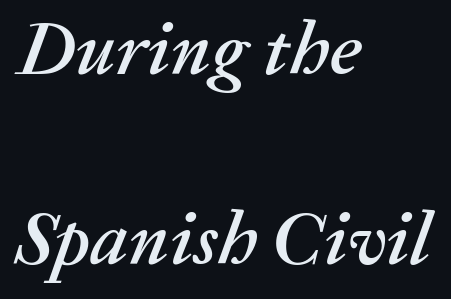
The rendering uses natural spacing where letterforms have individual widths. This rendering uses left alignment, leaving the right contour irregular. In terms of letterspacing, this is plain default setting. The foot of each line stays bare and open. Quick note: italic. Summary of vertical rhythm: relaxed, with wide interline spacing.
